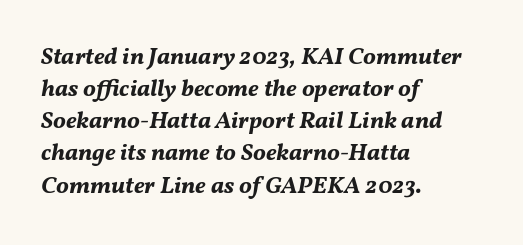
The image shows 24 px bold type, italic (leaning right); set left-aligned, normal line spacing (1.34x), normal letter spacing, not underlined.
